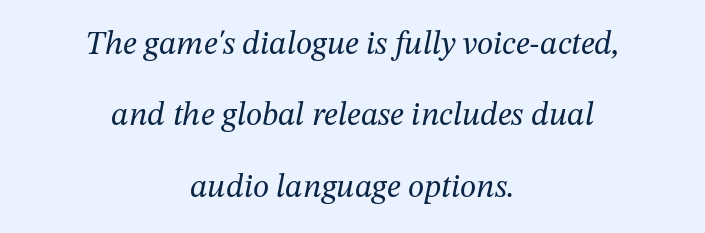
Q: Is the text bold? A: No.
Q: Is the text italic (slanted)? A: Yes, it leans right by about 12 degrees.
Q: Is the typeface a serif or a sans-serif typeface? A: Serif.
Q: Is the text underlined? A: No.
Q: How is the paragraph aligned? A: Centered.
Q: Is the spacing between letters normal or unusually wide? A: Normal.
Q: Is the spacing between lines tight, normal or loose? A: Loose.
Q: Width (condensed, normal, or wide)? A: Normal.
Q: Stroke contrast? A: Medium.
Q: x-height? A: Medium.
Q: Monospaced? A: No.
